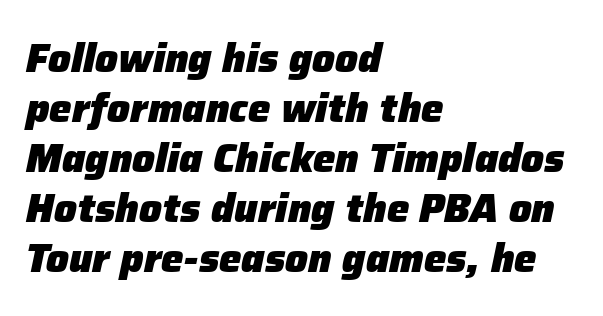
The image shows 40 px heavy type, italic (leaning right); set left-aligned, normal line spacing (1.25x), normal letter spacing, not underlined; low stroke contrast and a medium x-height.
